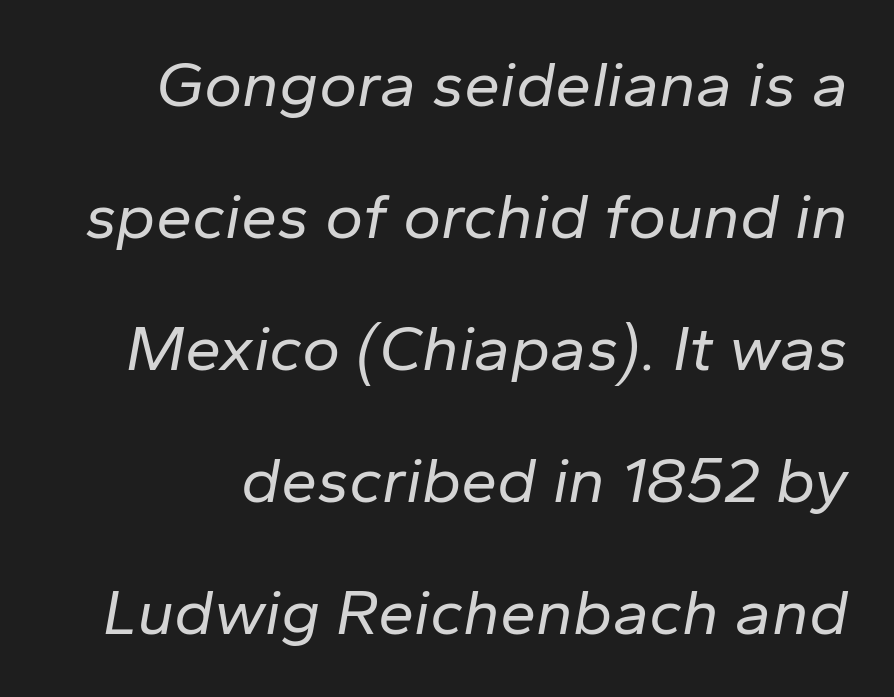
The image shows 65 px regular-weight type, italic (leaning right); set loose line spacing (2.03x), normal letter spacing, not underlined; low stroke contrast and a medium x-height.
